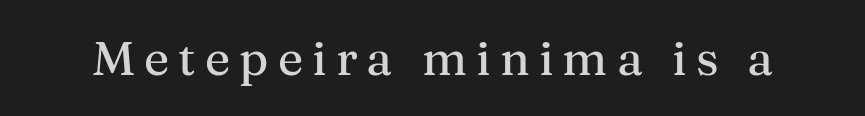
{"serif": "yes", "italic": "no", "width": "normal", "stroke_contrast": "medium", "x_height": "medium", "monospaced": "no", "underline": "no", "glyph_px": 48}
